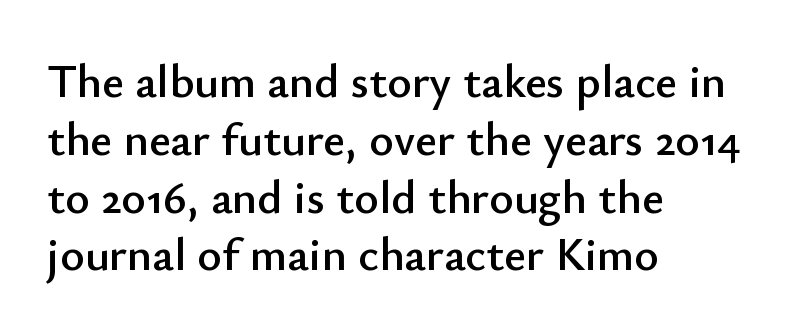
The image shows 47 px sans-serif type, upright; set left-aligned, line spacing 1.23x, normal letter spacing, not underlined; low stroke contrast and a small x-height.
